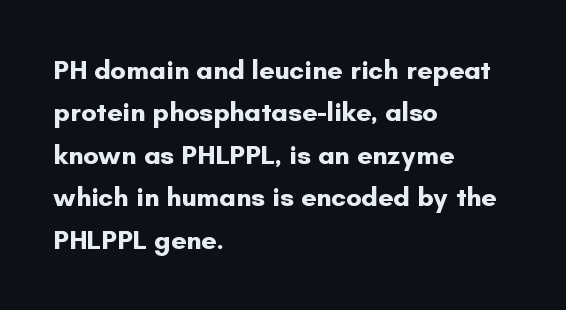
{"italic": "no", "bold": "yes", "underline": "no", "align": "left", "line_spacing": "normal", "line_spacing_ratio": 1.57, "letter_spacing": "normal", "letter_spacing_em": 0.0, "glyph_px": 27}
